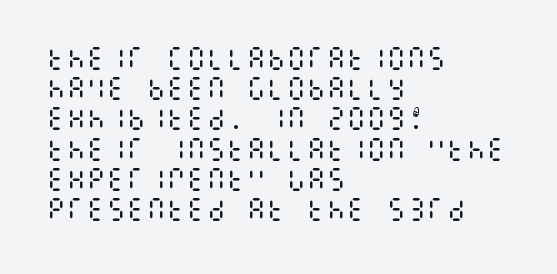
The image shows 25 px text type, upright; set left-aligned, line spacing 1.21x, normal letter spacing, not underlined.
